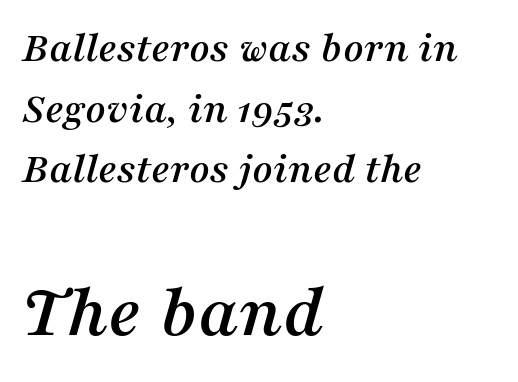
Q: Is the text italic (slanted)? A: Yes, it leans right by about 16 degrees.
Q: Is the typeface a serif or a sans-serif typeface? A: Serif.
Q: Is the text underlined? A: No.
Q: How is the paragraph aligned? A: Left-aligned.
Q: Is the spacing between letters normal or unusually wide? A: Normal.
Q: Is the spacing between lines tight, normal or loose? A: Normal.
Q: Which block of text is set in a larger size, the first (top) or the second (bottom)? A: The second (bottom) one.
Q: Width (condensed, normal, or wide)? A: Normal.
Q: Stroke contrast? A: Medium.
Q: x-height? A: Medium.
Q: Monospaced? A: No.
